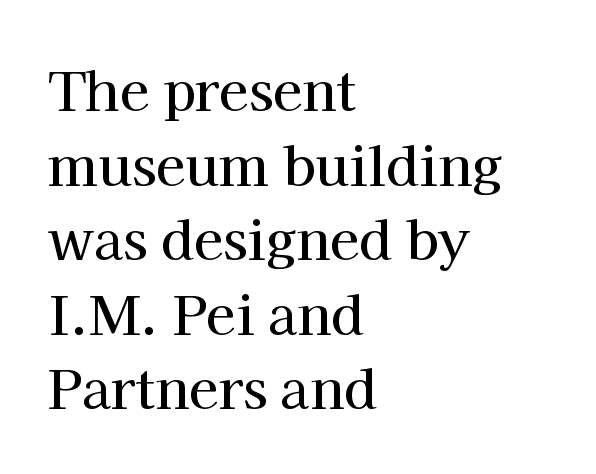
Q: Is the text italic (slanted)? A: No, it is upright.
Q: Is the typeface a serif or a sans-serif typeface? A: Serif.
Q: Is the text underlined? A: No.
Q: How is the paragraph aligned? A: Left-aligned.
Q: Is the spacing between letters normal or unusually wide? A: Normal.
Q: Is the spacing between lines tight, normal or loose? A: Normal.
Q: Width (condensed, normal, or wide)? A: Normal.
Q: Stroke contrast? A: High.
Q: x-height? A: Medium.
Q: Monospaced? A: No.
